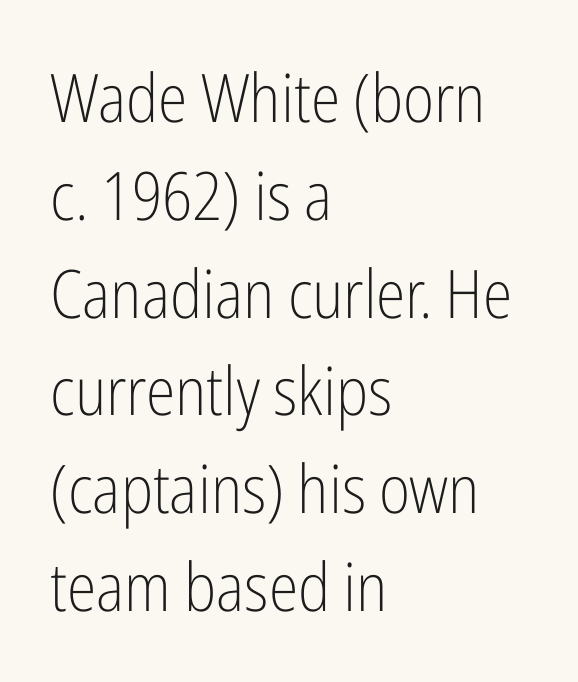
Q: Is the text bold? A: No.
Q: Is the text italic (slanted)? A: No, it is upright.
Q: Is the typeface a serif or a sans-serif typeface? A: Sans-serif.
Q: Is the text underlined? A: No.
Q: How is the paragraph aligned? A: Left-aligned.
Q: Is the spacing between letters normal or unusually wide? A: Normal.
Q: Is the spacing between lines tight, normal or loose? A: Normal.
Q: Width (condensed, normal, or wide)? A: Condensed.
Q: Stroke contrast? A: Low.
Q: x-height? A: Medium.
Q: Monospaced? A: No.
